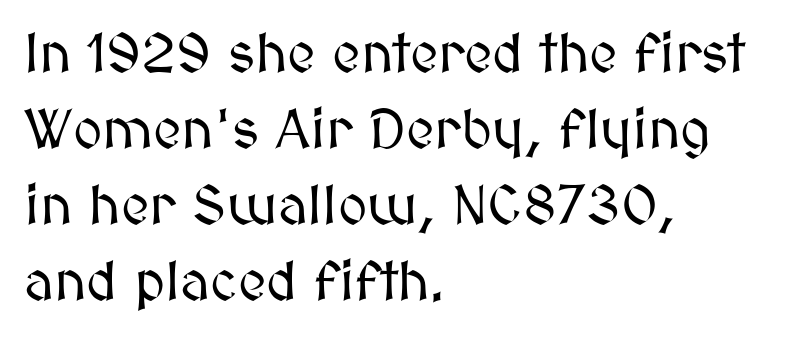
Q: Is the text italic (slanted)? A: No, it is upright.
Q: Is the text underlined? A: No.
Q: How is the paragraph aligned? A: Left-aligned.
Q: Is the spacing between letters normal or unusually wide? A: Normal.
Q: Is the spacing between lines tight, normal or loose? A: Normal.
Q: Width (condensed, normal, or wide)? A: Normal.
Q: Stroke contrast? A: Medium.
Q: x-height? A: Medium.
Q: Monospaced? A: No.
